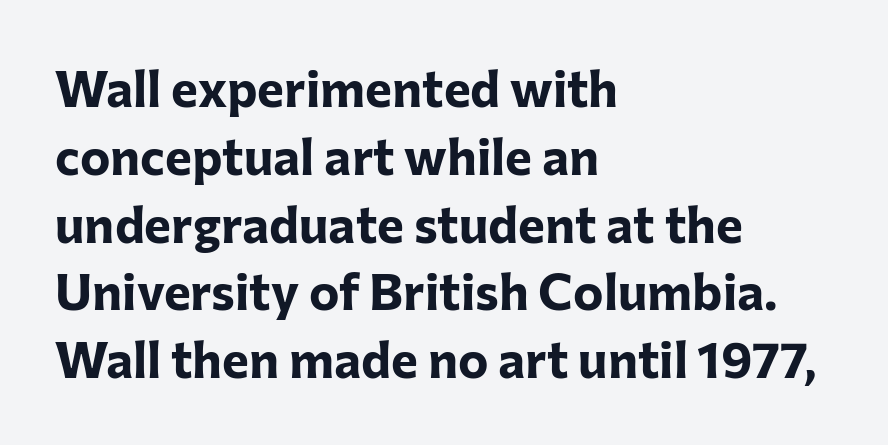
{"serif": "no", "italic": "no", "bold": "yes", "weight": "bold", "width": "normal", "stroke_contrast": "low", "x_height": "medium", "monospaced": "no", "underline": "no", "align": "left", "line_spacing": "normal", "line_spacing_ratio": 1.33, "letter_spacing": "normal", "letter_spacing_em": 0.0, "glyph_px": 51}
